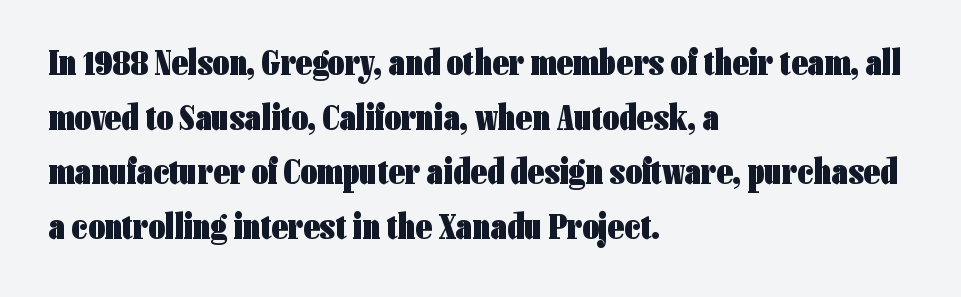
{"serif": "no", "italic": "no", "bold": "yes", "weight": "heavy", "width": "condensed", "stroke_contrast": "low", "x_height": "medium", "monospaced": "no", "underline": "no", "align": "left", "line_spacing": "normal", "line_spacing_ratio": 1.52, "letter_spacing": "normal", "letter_spacing_em": 0.0, "glyph_px": 36}
